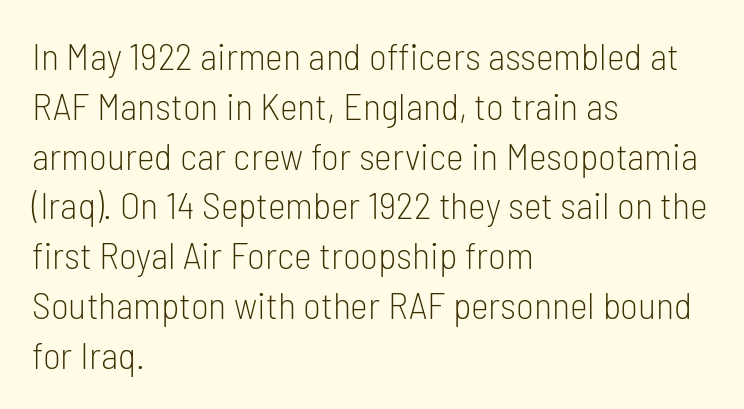
Q: Is the text bold? A: No.
Q: Is the text italic (slanted)? A: No, it is upright.
Q: Is the typeface a serif or a sans-serif typeface? A: Sans-serif.
Q: Is the text underlined? A: No.
Q: How is the paragraph aligned? A: Left-aligned.
Q: Is the spacing between letters normal or unusually wide? A: Normal.
Q: Is the spacing between lines tight, normal or loose? A: Normal.
Q: Width (condensed, normal, or wide)? A: Condensed.
Q: Stroke contrast? A: Low.
Q: x-height? A: Medium.
Q: Monospaced? A: No.
